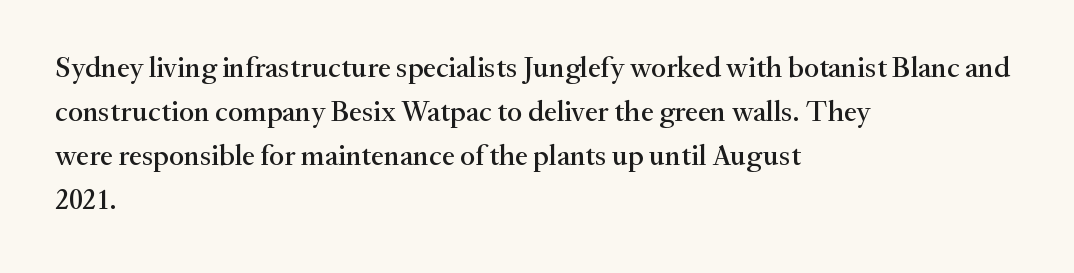
The image shows 29 px serif type, upright; set left-aligned, normal line spacing (1.52x), normal letter spacing, not underlined; medium stroke contrast and a small x-height.
